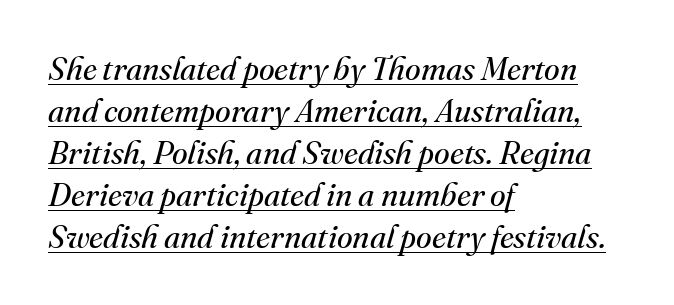
Observe the serifs anchoring each vertical stroke in this sample. Spacing verdict: proportional, widths tailored to each character. Compared with typical body copy, the letter spacing here is the same. The ragged edge is on the right, which tells us the setting is flush left. This is not heavy type; no bold has been used.
